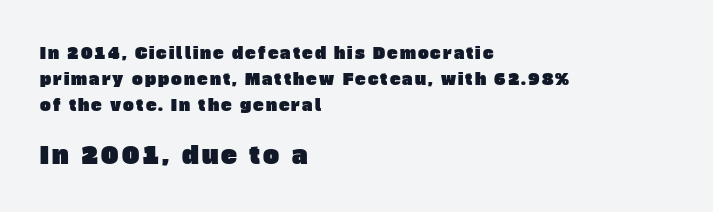
{"underline": "no", "align": "left", "line_spacing": "normal", "line_spacing_ratio": 1.61, "larger_block": "second", "size_ratio": 1.5, "glyph_px": 24}
